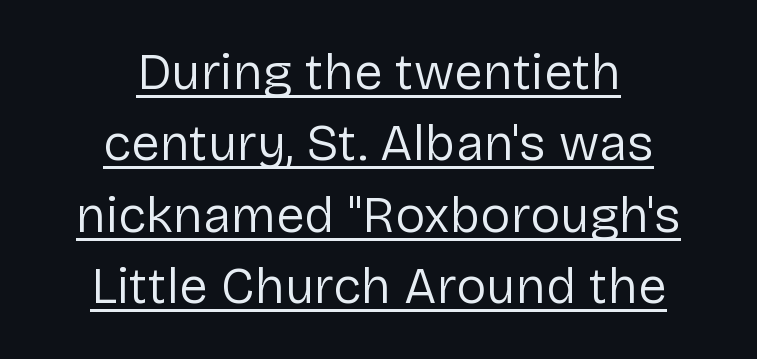
The lines sit at an ordinary, default distance from one another. Is this a heavy cut? Hardly; it is regular or lighter. This is underlined copy, the kind a proofreader might mark for attention. The passage is arranged like a title page — every line centered.
